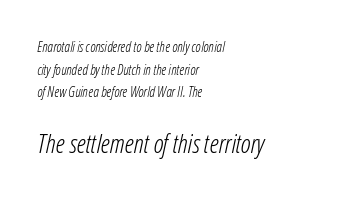
The image shows 26 px text type, italic (leaning right); set left-aligned, normal line spacing (1.61x), normal letter spacing, not underlined; the second (bottom) block is 1.86x larger.
